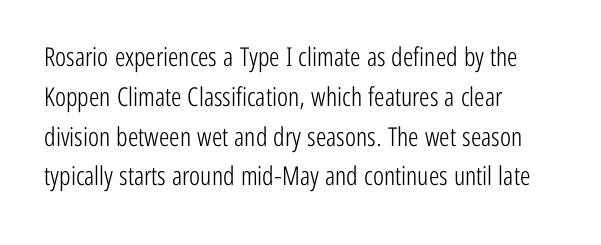
Q: Is the text bold? A: No.
Q: Is the text italic (slanted)? A: No, it is upright.
Q: Is the text underlined? A: No.
Q: How is the paragraph aligned? A: Left-aligned.
Q: Is the spacing between letters normal or unusually wide? A: Normal.
Q: Is the spacing between lines tight, normal or loose? A: Normal.
